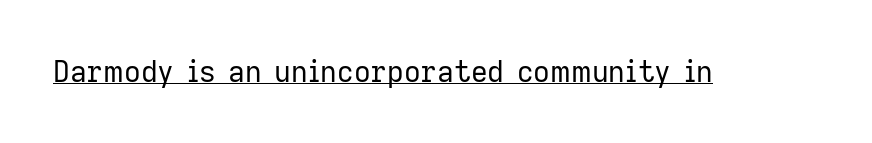
These characters rest on top of a visible drawn line. Ordinary non-slanted type is in use. Is this a heavy cut? Hardly; it is regular or lighter. Here the glyphs are tracked normally, forming tight word shapes.
